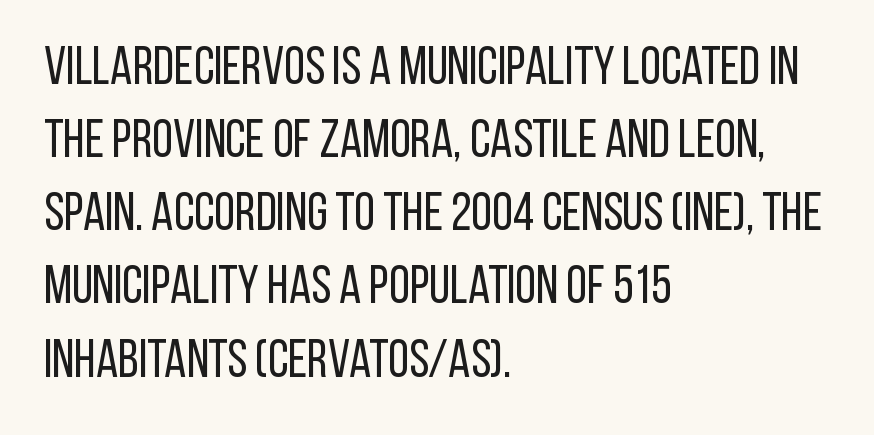
In terms of posture, this sample is upright. The rendering anchors every line to the left-hand side. The characters are drawn with everyday or finer stroke widths. Letters rest on an invisible, unmarked baseline. If you measured baseline to baseline, you'd find a middling distance. Look at the tracking — it's just the regular setting, nothing added.
